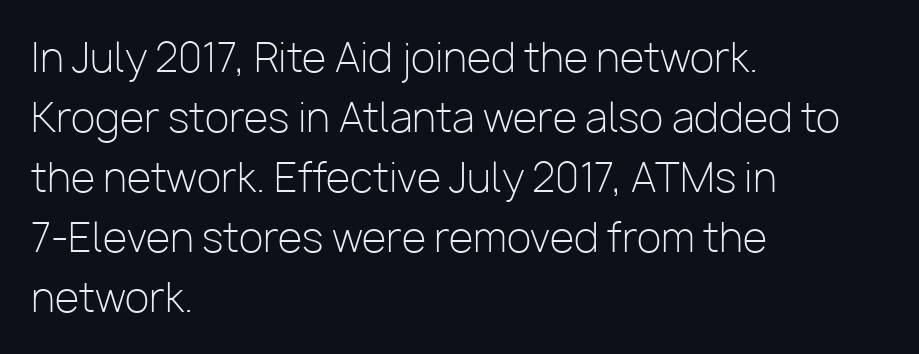
Does extra space separate the letters? No, they use regular spacing. Spacing verdict: proportional, widths tailored to each character. Is there much room between lines? A standard amount, neither cramped nor airy. Upright lettering throughout. Serif or sans? Sans — the stroke terminals are bare.
